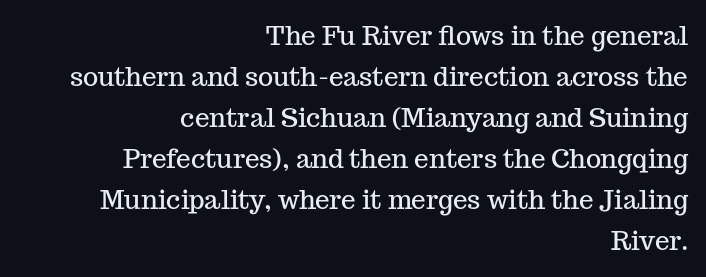
{"italic": "no", "underline": "no", "align": "right", "line_spacing": "normal", "line_spacing_ratio": 1.58, "letter_spacing": "normal", "letter_spacing_em": 0.0, "glyph_px": 26}
